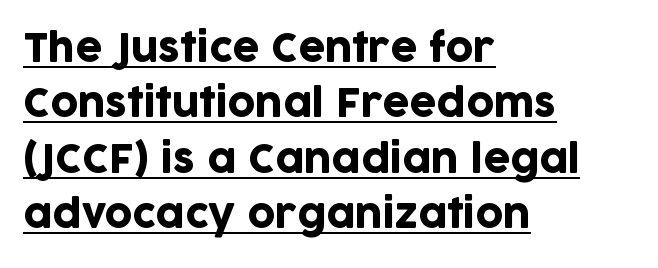
Looks like regular typesetting: each glyph gets only the width it needs. The passage shown has conventional tracking throughout. The block of text has a typical density, with ordinary space between rows. Caption: lettering with a line underneath. A student would call this left alignment; a typographer would say flush left, rag right. The font family rendered here belongs to the sans-serif group.
